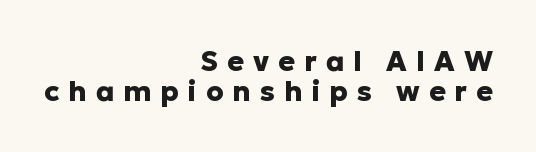
The image shows 28 px heavy sans-serif type, upright; set right-aligned, tight line spacing (1.06x), unusually wide letter spacing (+0.32 em), not underlined; low stroke contrast and a medium x-height.
